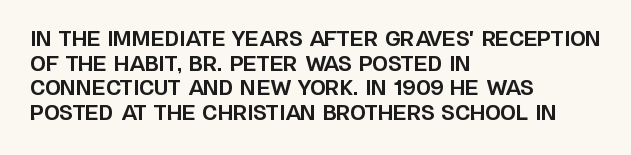
The foot of each line stays bare and open. The letters are bold, with thick, heavy strokes. The letters stand straight up with perfectly vertical stems. Compared with typical body copy, the letter spacing here is the same. These lines stack with their left ends in a neat column.
